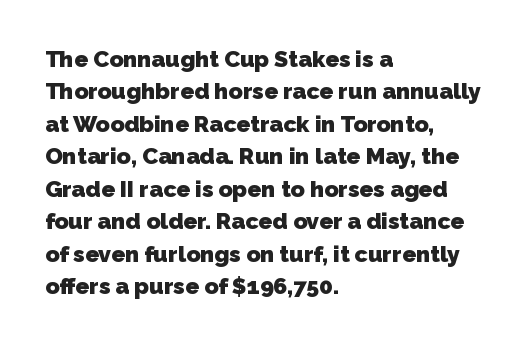
{"bold": "yes", "underline": "no", "align": "left", "line_spacing": "normal", "line_spacing_ratio": 1.41, "letter_spacing": "normal", "letter_spacing_em": 0.0, "glyph_px": 23}
